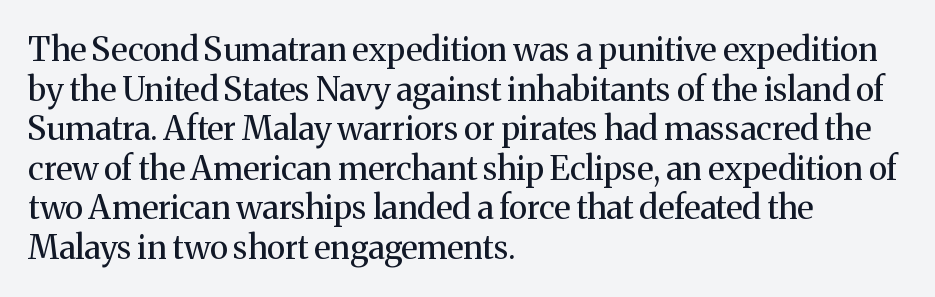
{"serif": "yes", "italic": "no", "bold": "no", "weight": "regular", "width": "normal", "stroke_contrast": "medium", "x_height": "medium", "monospaced": "no", "underline": "no", "align": "left", "line_spacing_ratio": 1.2, "letter_spacing": "normal", "letter_spacing_em": 0.0, "glyph_px": 33}
